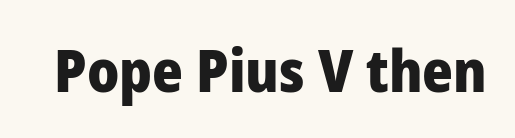
Q: Is the text bold? A: Yes.
Q: Is the text italic (slanted)? A: No, it is upright.
Q: Is the typeface a serif or a sans-serif typeface? A: Sans-serif.
Q: Is the text underlined? A: No.
Q: Is the spacing between letters normal or unusually wide? A: Normal.
Q: Width (condensed, normal, or wide)? A: Normal.
Q: Stroke contrast? A: Low.
Q: x-height? A: Medium.
Q: Monospaced? A: No.
